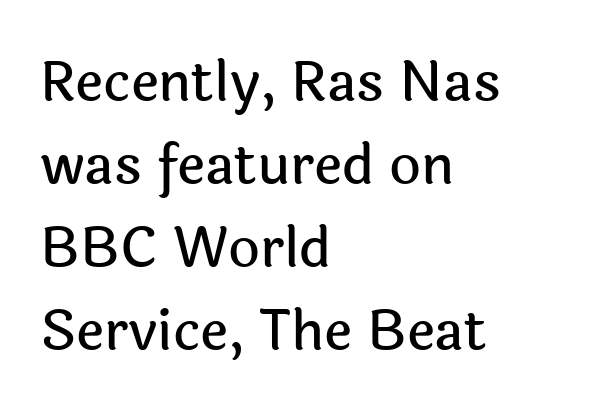
The image shows 55 px sans-serif type, upright; set left-aligned, normal line spacing (1.51x), normal letter spacing, not underlined; a medium x-height.
